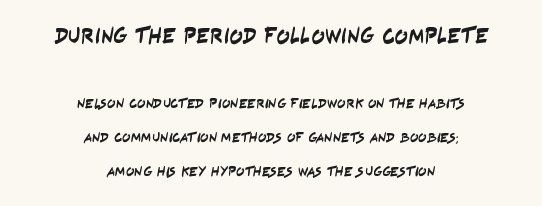
Q: Is the text underlined? A: No.
Q: How is the paragraph aligned? A: Centered.
Q: Is the spacing between letters normal or unusually wide? A: Normal.
Q: Is the spacing between lines tight, normal or loose? A: Loose.
Q: Which block of text is set in a larger size, the first (top) or the second (bottom)? A: The first (top) one.
